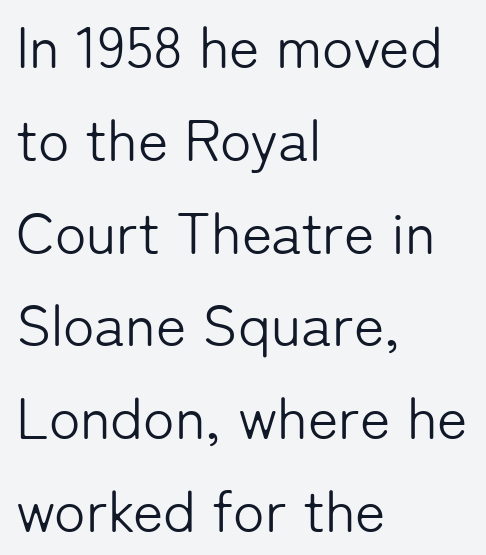
The image shows 58 px light sans-serif type, upright; set left-aligned, normal line spacing (1.6x), normal letter spacing, not underlined; low stroke contrast and a medium x-height.
